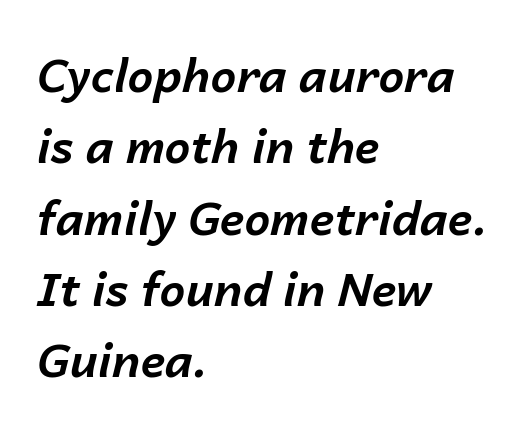
Q: Is the text bold? A: Yes.
Q: Is the text italic (slanted)? A: Yes, it leans right by about 14 degrees.
Q: Is the text underlined? A: No.
Q: How is the paragraph aligned? A: Left-aligned.
Q: Is the spacing between letters normal or unusually wide? A: Normal.
Q: Is the spacing between lines tight, normal or loose? A: Normal.
Q: Width (condensed, normal, or wide)? A: Normal.
Q: Stroke contrast? A: Low.
Q: x-height? A: Medium.
Q: Monospaced? A: No.
